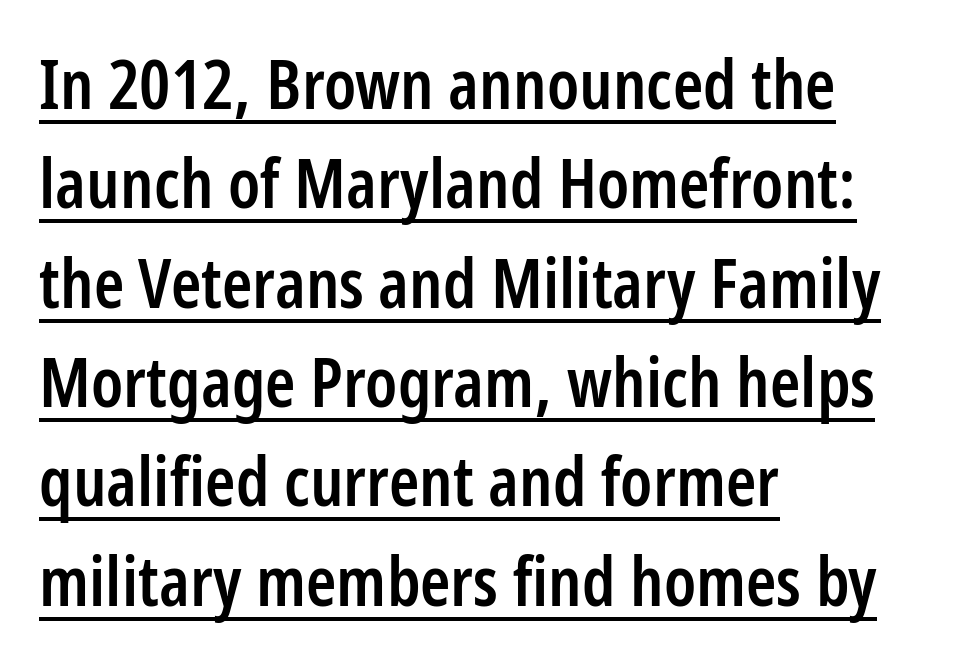
A normal amount of white space separates one row of letters from the next. The text was rendered using a sans face with plain stroke endings. Weight check: semibold — heavier than regular, not quite bold. Varying glyph widths throughout — classic text-font behaviour.
